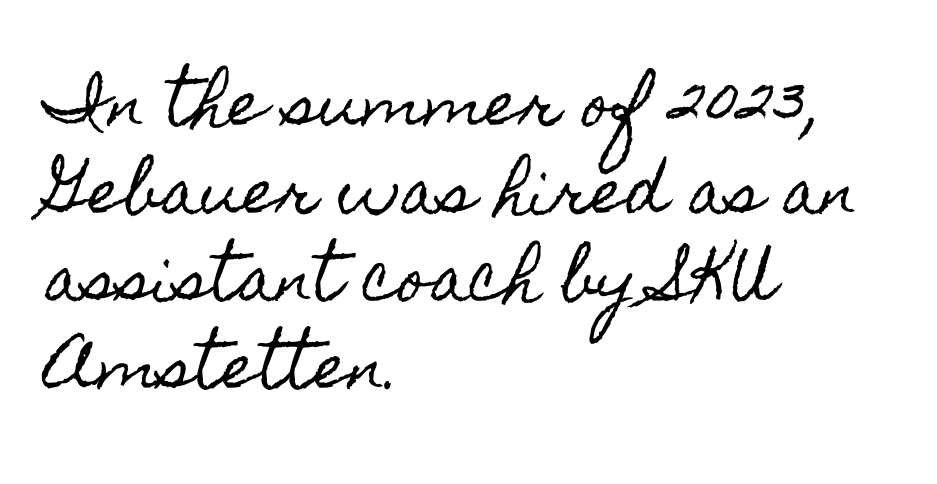
The image shows 60 px condensed type; set left-aligned, normal line spacing (1.46x), normal letter spacing, not underlined; a small x-height.
